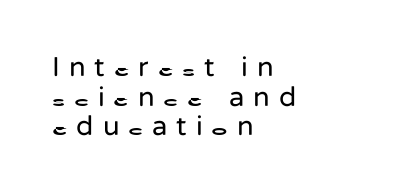
{"serif": "no", "italic": "no", "bold": "no", "weight": "regular", "width": "normal", "stroke_contrast": "low", "x_height": "medium", "monospaced": "no", "underline": "no", "align": "left", "line_spacing": "tight", "line_spacing_ratio": 1.06, "letter_spacing": "wide", "letter_spacing_em": 0.32, "glyph_px": 28}
